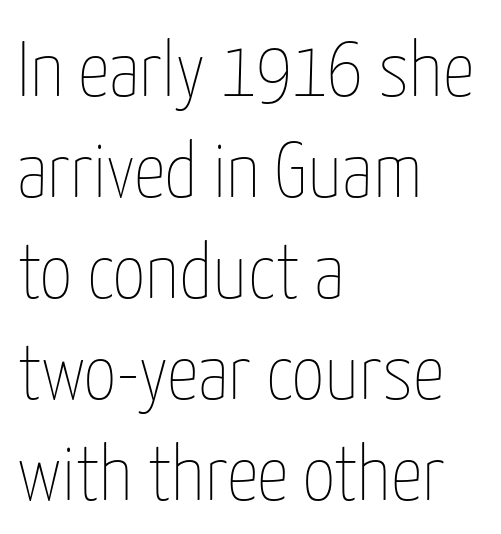
Q: Is the text bold? A: No.
Q: Is the text italic (slanted)? A: No, it is upright.
Q: Is the text underlined? A: No.
Q: How is the paragraph aligned? A: Left-aligned.
Q: Is the spacing between letters normal or unusually wide? A: Normal.
Q: Is the spacing between lines tight, normal or loose? A: Normal.
Q: Width (condensed, normal, or wide)? A: Condensed.
Q: Stroke contrast? A: Low.
Q: x-height? A: Medium.
Q: Monospaced? A: No.
